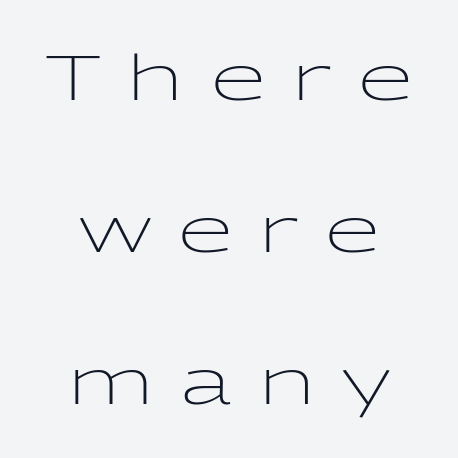
Q: Is the text bold? A: No.
Q: Is the text italic (slanted)? A: No, it is upright.
Q: Is the typeface a serif or a sans-serif typeface? A: Sans-serif.
Q: Is the text underlined? A: No.
Q: Is the spacing between letters normal or unusually wide? A: Unusually wide.
Q: Is the spacing between lines tight, normal or loose? A: Loose.
Q: Width (condensed, normal, or wide)? A: Wide.
Q: Stroke contrast? A: Low.
Q: x-height? A: Medium.
Q: Monospaced? A: No.
